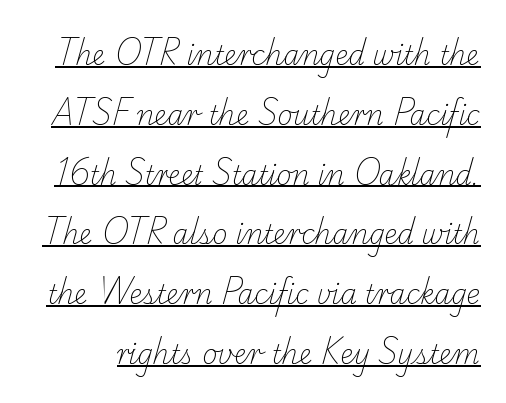
The image shows 26 px text type; set loose line spacing (2.3x), normal letter spacing, underlined.
